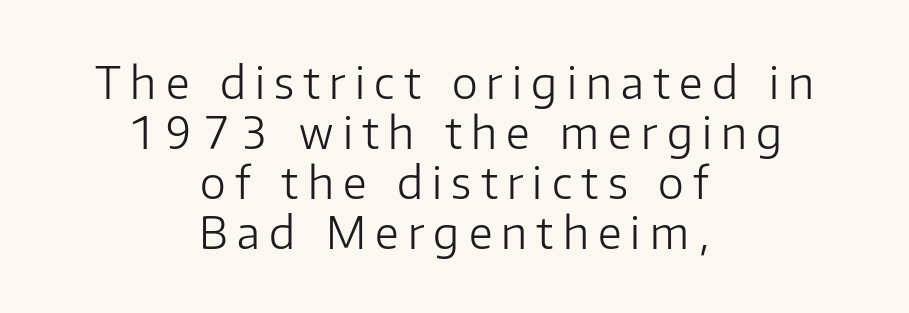
The image shows 44 px light sans-serif type, upright; set centered, tight line spacing (1.14x), unusually wide letter spacing (+0.21 em), not underlined; low stroke contrast and a medium x-height.
